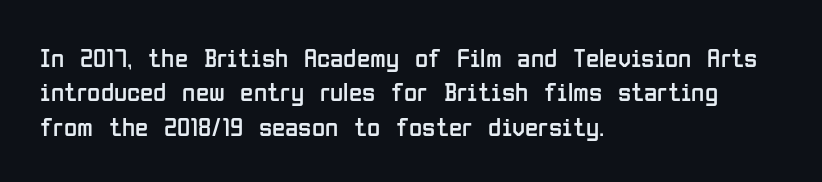
The image shows 27 px text type, upright; set left-aligned, normal line spacing (1.27x), normal letter spacing, not underlined.
